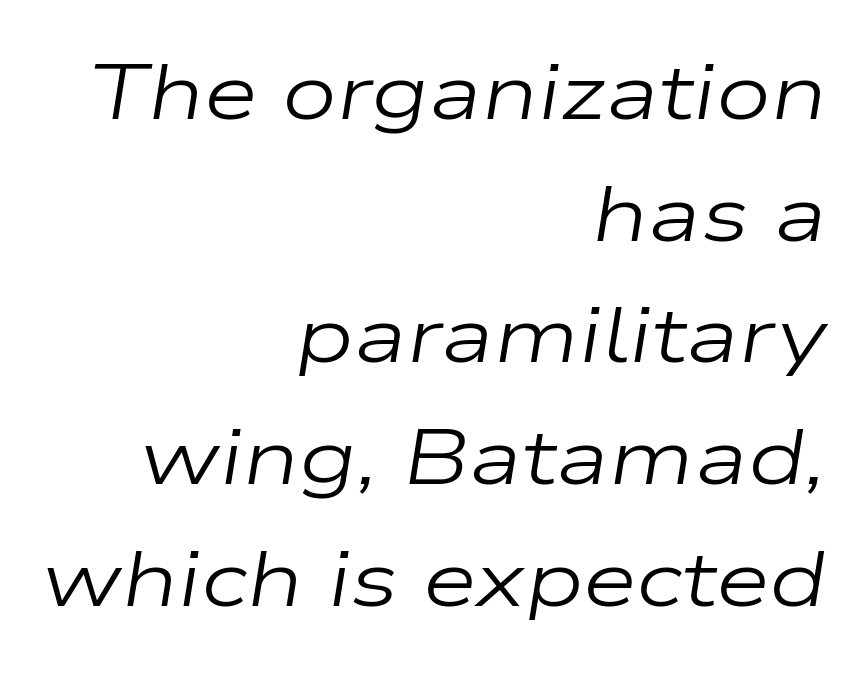
{"italic": "yes", "lean": "right", "slant_degrees": 9, "bold": "no", "weight": "regular", "width": "wide", "stroke_contrast": "low", "x_height": "medium", "monospaced": "no", "underline": "no", "align": "right", "line_spacing": "normal", "line_spacing_ratio": 1.56, "letter_spacing": "normal", "letter_spacing_em": 0.0, "glyph_px": 78}
